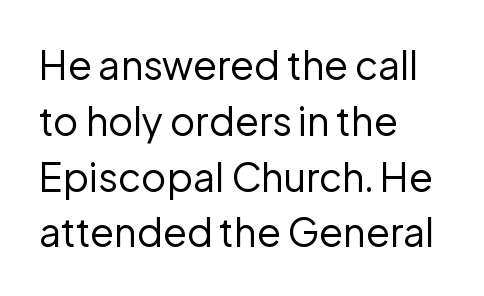
{"serif": "no", "italic": "no", "bold": "no", "weight": "regular", "width": "normal", "stroke_contrast": "low", "x_height": "medium", "monospaced": "no", "underline": "no", "align": "left", "line_spacing": "normal", "line_spacing_ratio": 1.43, "letter_spacing": "normal", "letter_spacing_em": 0.0, "glyph_px": 39}
